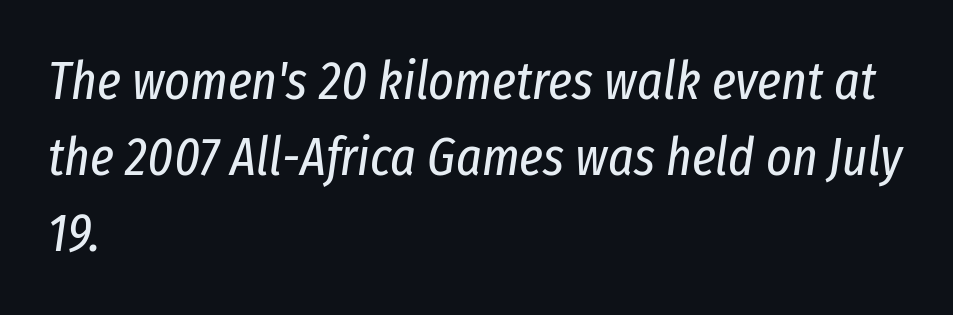
{"italic": "yes", "lean": "right", "slant_degrees": 8, "bold": "no", "weight": "regular", "width": "condensed", "stroke_contrast": "low", "x_height": "medium", "monospaced": "no", "underline": "no", "align": "left", "line_spacing": "normal", "line_spacing_ratio": 1.41, "letter_spacing": "normal", "letter_spacing_em": 0.0, "glyph_px": 54}
